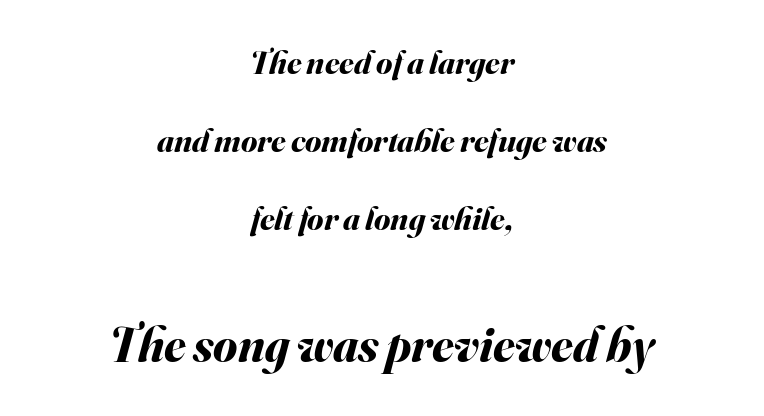
Note: smaller setting up top, larger setting below. In terms of weight, the rendering is a true, heavy bold. Looks like regular typesetting: each glyph gets only the width it needs. The typesetter chose a symmetrical, centered arrangement here.
